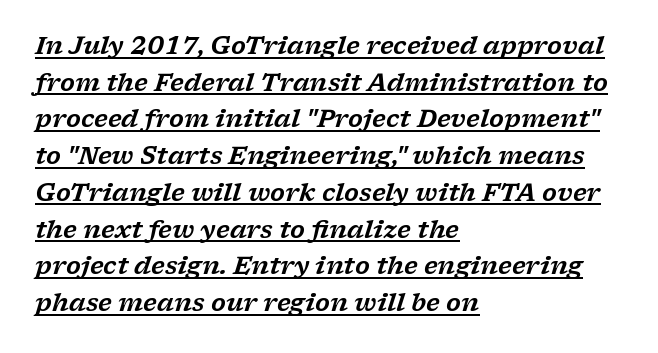
The image shows 24 px text type, italic (leaning right); set left-aligned, normal line spacing (1.53x), normal letter spacing, underlined.
